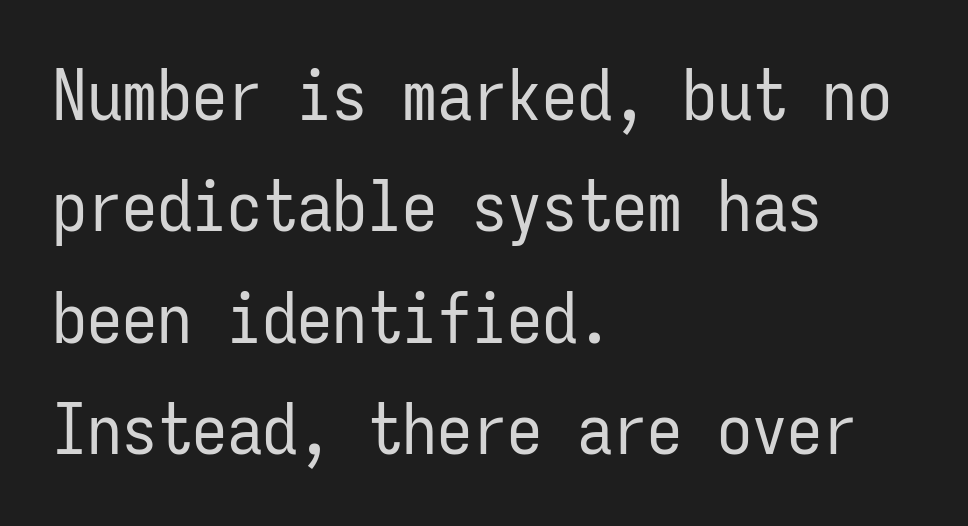
Weight: in the light-to-regular range. The passage shown is typeset with a sans-serif family. You could count columns in this text — the font is strictly monospaced. Does the leading feel generous? No, just average.
